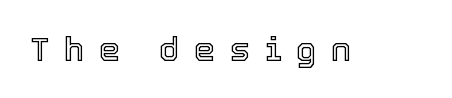
{"italic": "no", "width": "normal", "x_height": "medium", "monospaced": "no", "underline": "no", "letter_spacing": "wide", "letter_spacing_em": 0.43, "glyph_px": 34}
